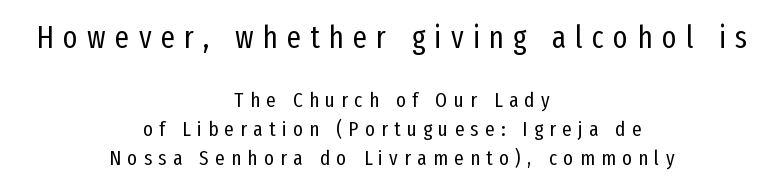
Q: Is the text bold? A: No.
Q: Is the text italic (slanted)? A: No, it is upright.
Q: Is the typeface a serif or a sans-serif typeface? A: Sans-serif.
Q: Is the text underlined? A: No.
Q: How is the paragraph aligned? A: Centered.
Q: Is the spacing between letters normal or unusually wide? A: Unusually wide.
Q: Is the spacing between lines tight, normal or loose? A: Normal.
Q: Which block of text is set in a larger size, the first (top) or the second (bottom)? A: The first (top) one.
Q: Width (condensed, normal, or wide)? A: Condensed.
Q: Stroke contrast? A: Low.
Q: x-height? A: Medium.
Q: Monospaced? A: No.
